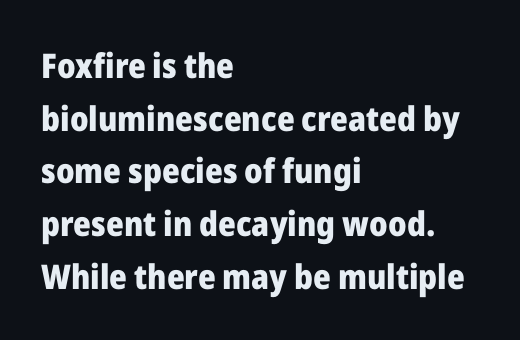
The specimen omits any rule beneath the text block's lines. In terms of letterform style, serifs are entirely absent. Nothing unusual about the tracking: characters are spaced as the font intends. This block has exactly the height ordinary leading produces. The type sits square on the baseline with zero lean. Character widths vary here, with narrow letters taking less room than wide ones.
